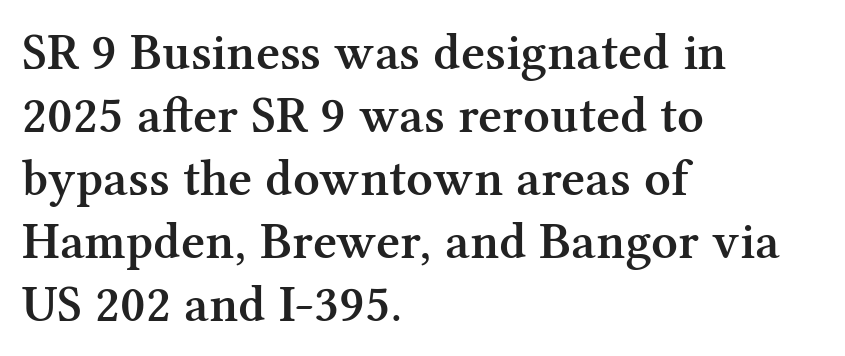
Letter spacing: default. Is the block centered? No — it sits flush against the left margin. In terms of letterform style, serifs are clearly present. The rendering uses a semibold face; strokes are thickened but not to full bold.
